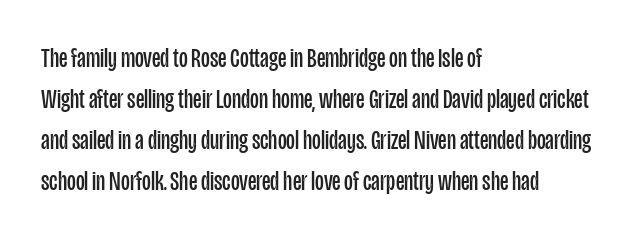
The image shows 27 px text type, upright; set left-aligned, normal line spacing (1.52x), normal letter spacing, not underlined.
